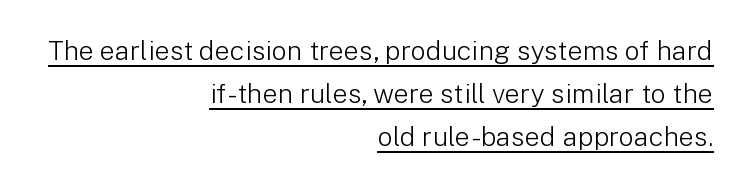
Q: Is the text bold? A: No.
Q: Is the text italic (slanted)? A: No, it is upright.
Q: Is the text underlined? A: Yes.
Q: How is the paragraph aligned? A: Right-aligned.
Q: Is the spacing between letters normal or unusually wide? A: Normal.
Q: Is the spacing between lines tight, normal or loose? A: Normal.
